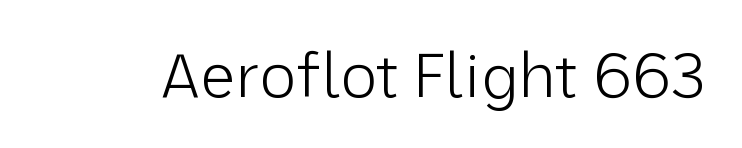
Look at the tracking — it's just the regular setting, nothing added. Proportional: the letters do not fall into vertical columns. Nothing heavy about these letters — not bold at all. The axis of the letterforms is exactly vertical.
